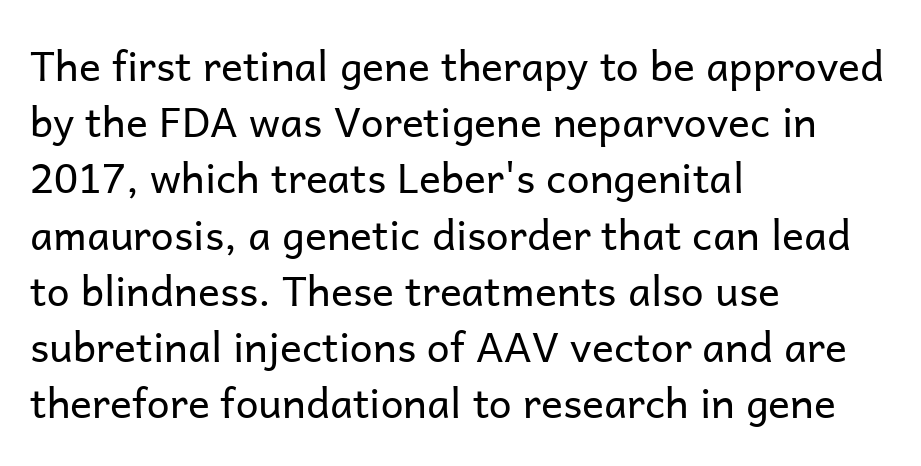
Q: Is the text bold? A: No.
Q: Is the text italic (slanted)? A: No, it is upright.
Q: Is the typeface a serif or a sans-serif typeface? A: Sans-serif.
Q: Is the text underlined? A: No.
Q: How is the paragraph aligned? A: Left-aligned.
Q: Is the spacing between letters normal or unusually wide? A: Normal.
Q: Is the spacing between lines tight, normal or loose? A: Normal.
Q: Width (condensed, normal, or wide)? A: Normal.
Q: Stroke contrast? A: Low.
Q: x-height? A: Medium.
Q: Monospaced? A: No.
